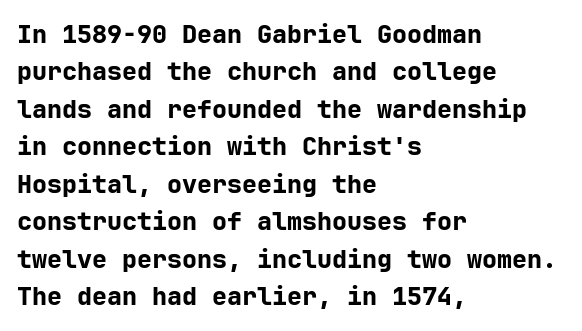
Q: Is the text bold? A: Yes.
Q: Is the text italic (slanted)? A: No, it is upright.
Q: Is the text underlined? A: No.
Q: How is the paragraph aligned? A: Left-aligned.
Q: Is the spacing between letters normal or unusually wide? A: Normal.
Q: Is the spacing between lines tight, normal or loose? A: Normal.
